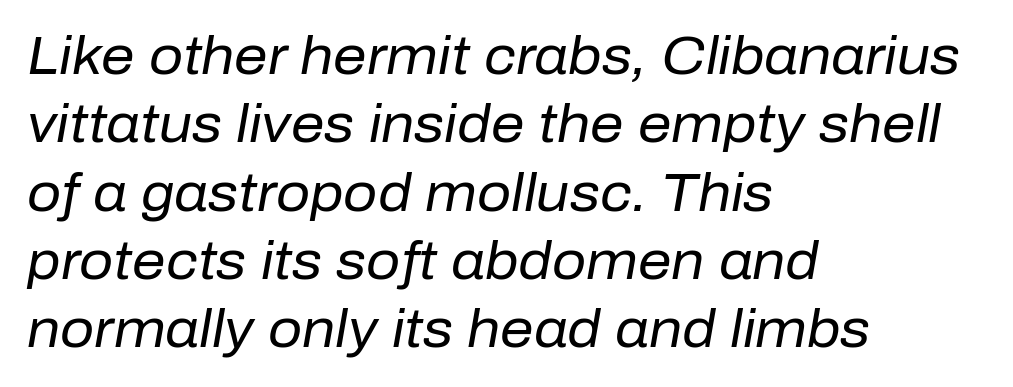
Whoever set this chose a conventional vertical rhythm. These lines are rendered in a variable-pitch font. The axis of the letterforms is tilted away from vertical. The compositor pushed each line to the left boundary. The strokes are not fattened; the text isn't bold.
